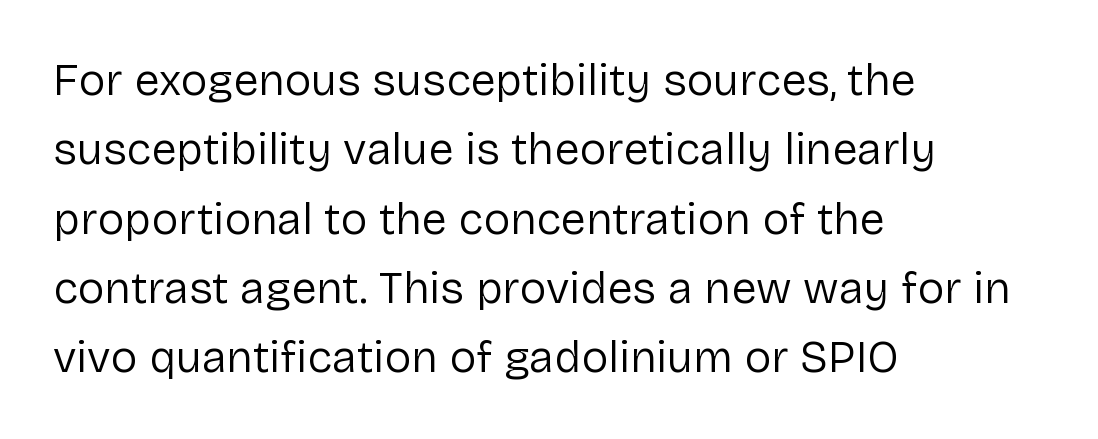
The image shows 45 px regular-weight sans-serif type, upright; set left-aligned, normal line spacing (1.54x), normal letter spacing, not underlined; low stroke contrast and a medium x-height.
